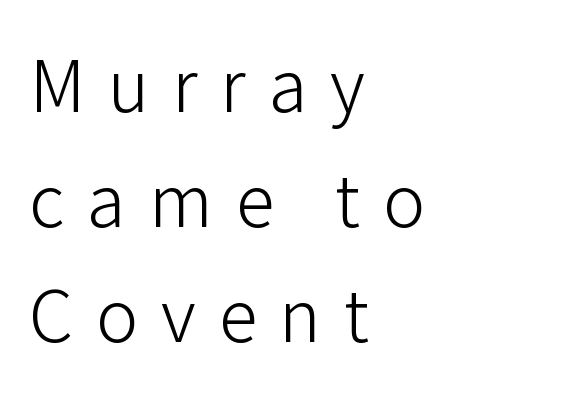
Q: Is the text bold? A: No.
Q: Is the text italic (slanted)? A: No, it is upright.
Q: Is the typeface a serif or a sans-serif typeface? A: Sans-serif.
Q: Is the text underlined? A: No.
Q: How is the paragraph aligned? A: Left-aligned.
Q: Is the spacing between letters normal or unusually wide? A: Unusually wide.
Q: Is the spacing between lines tight, normal or loose? A: Normal.
Q: Width (condensed, normal, or wide)? A: Normal.
Q: Stroke contrast? A: Low.
Q: x-height? A: Medium.
Q: Monospaced? A: No.
